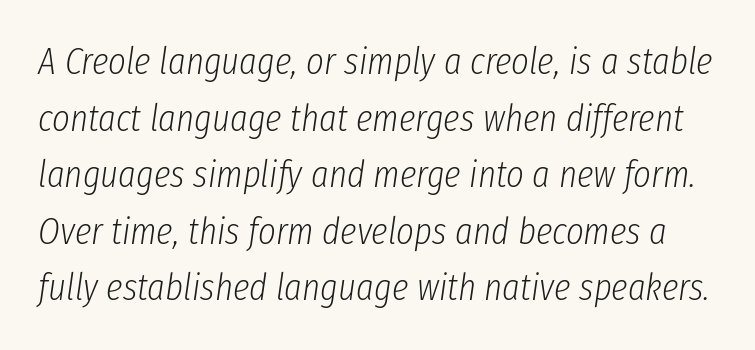
An italicized treatment has been applied to the whole sample. A typesetter would call this zero additional tracking. The glyphs are unaccompanied by any horizontal stroke below them. Weight: not bold — regular or lighter. These lines are rendered in a variable-pitch font.
